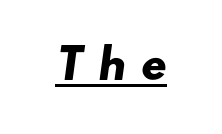
The image shows 40 px heavy, wide sans-serif type; set unusually wide letter spacing (+0.36 em), underlined; low stroke contrast and a small x-height.
